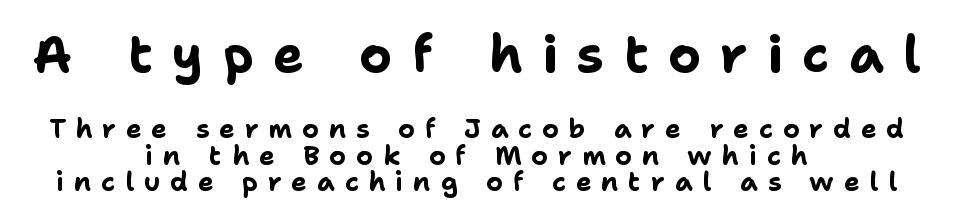
Descenders are the only things crossing below the line. The passage shown stacks its lines with hardly any gap. Note: no serifs on the glyphs. Is the letter spacing exaggerated? Yes — the characters are pushed far apart. Its strokes are broad and dark, the hallmark of bold type. Does the copy run flush right? No — it is centered line by line.
